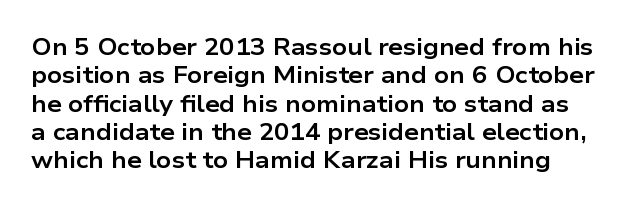
Plain, unruled lines of type. Heft: maximum for text — a bold. The tracking reads as untouched default to a designer's eye. Nope, not italic — everything's standing straight.
